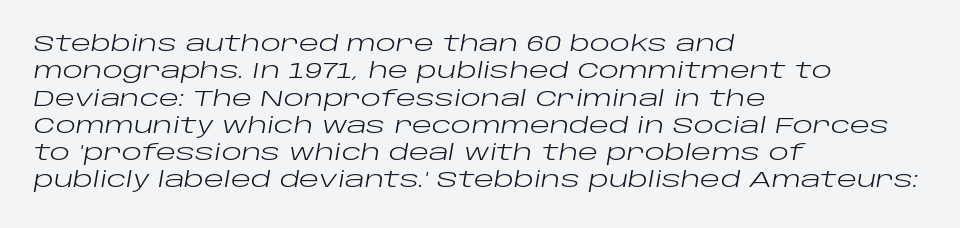
{"italic": "yes", "lean": "right", "slant_degrees": 10, "bold": "no", "underline": "no", "align": "left", "line_spacing": "normal", "line_spacing_ratio": 1.3, "letter_spacing": "normal", "letter_spacing_em": 0.0, "glyph_px": 21}
